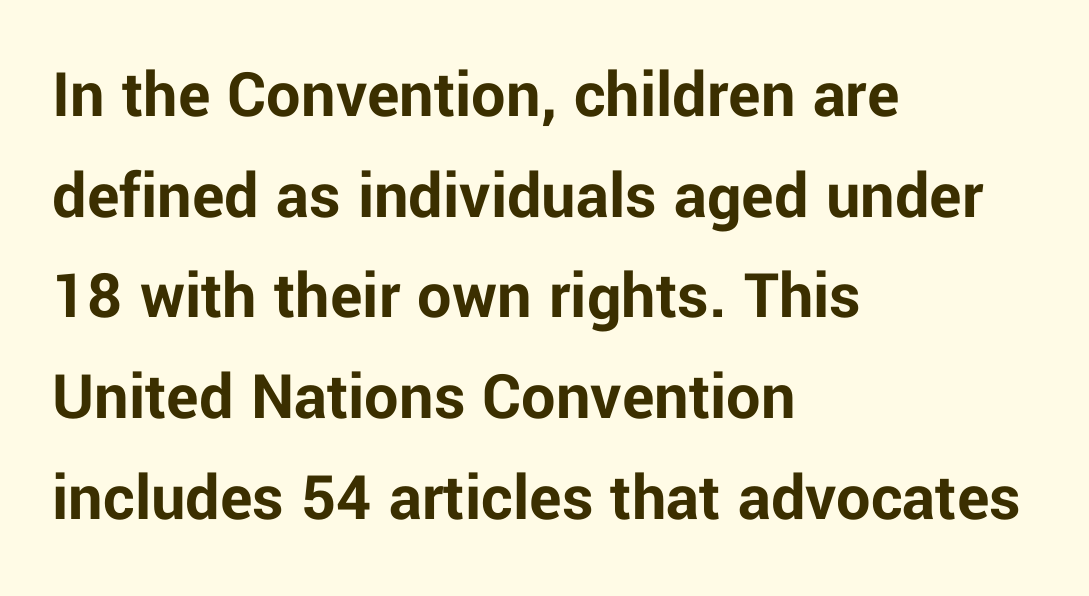
Q: Is the text bold? A: Yes.
Q: Is the text italic (slanted)? A: No, it is upright.
Q: Is the typeface a serif or a sans-serif typeface? A: Sans-serif.
Q: Is the text underlined? A: No.
Q: How is the paragraph aligned? A: Left-aligned.
Q: Is the spacing between letters normal or unusually wide? A: Normal.
Q: Is the spacing between lines tight, normal or loose? A: Normal.
Q: Width (condensed, normal, or wide)? A: Normal.
Q: Stroke contrast? A: Low.
Q: x-height? A: Medium.
Q: Monospaced? A: No.
